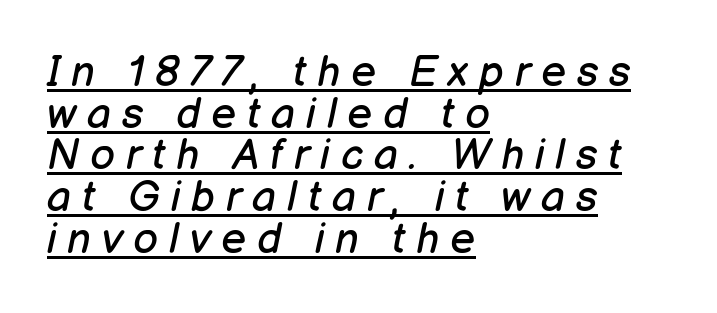
Q: Is the text bold? A: No.
Q: Is the text italic (slanted)? A: Yes, it leans right by about 12 degrees.
Q: Is the text underlined? A: Yes.
Q: How is the paragraph aligned? A: Left-aligned.
Q: Is the spacing between letters normal or unusually wide? A: Unusually wide.
Q: Is the spacing between lines tight, normal or loose? A: Tight.
Q: Width (condensed, normal, or wide)? A: Normal.
Q: Stroke contrast? A: Low.
Q: x-height? A: Medium.
Q: Monospaced? A: No.
